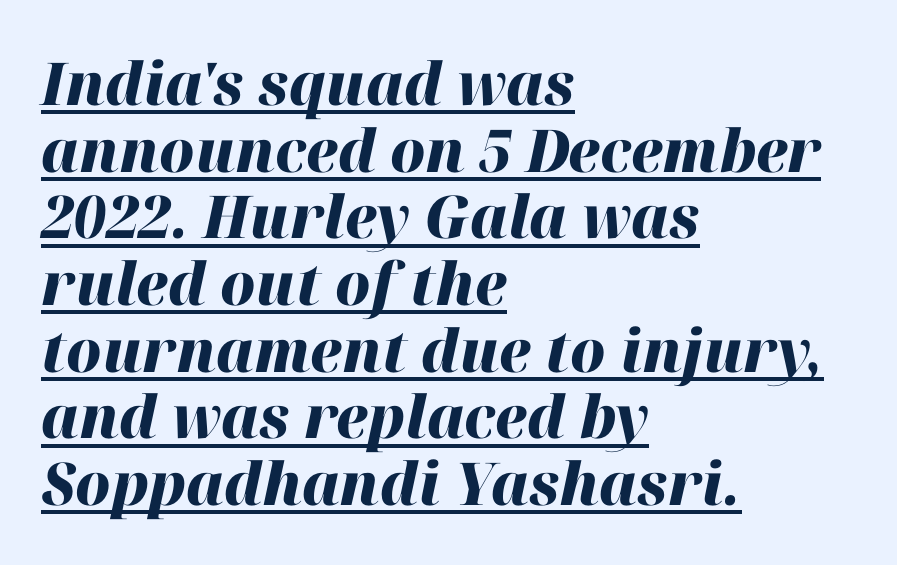
{"italic": "yes", "lean": "right", "slant_degrees": 12, "bold": "yes", "weight": "heavy", "width": "normal", "stroke_contrast": "high", "x_height": "medium", "monospaced": "no", "underline": "yes", "align": "left", "line_spacing": "tight", "line_spacing_ratio": 1.13, "letter_spacing": "normal", "letter_spacing_em": 0.0, "glyph_px": 59}
